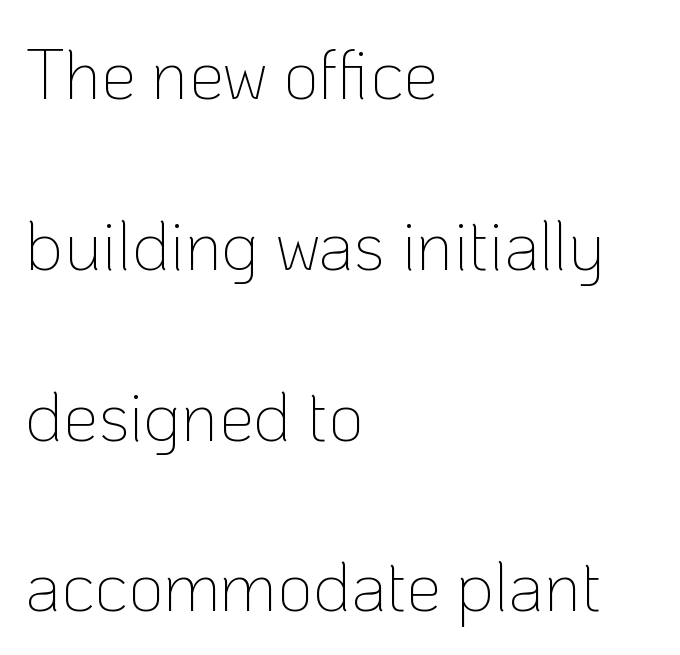
Q: Is the text bold? A: No.
Q: Is the text italic (slanted)? A: No, it is upright.
Q: Is the typeface a serif or a sans-serif typeface? A: Sans-serif.
Q: Is the text underlined? A: No.
Q: How is the paragraph aligned? A: Left-aligned.
Q: Is the spacing between letters normal or unusually wide? A: Normal.
Q: Is the spacing between lines tight, normal or loose? A: Loose.
Q: Width (condensed, normal, or wide)? A: Normal.
Q: Stroke contrast? A: Low.
Q: x-height? A: Medium.
Q: Monospaced? A: No.
